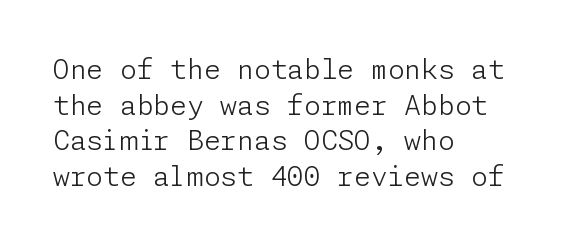
Q: Is the text bold? A: No.
Q: Is the text italic (slanted)? A: No, it is upright.
Q: Is the text underlined? A: No.
Q: How is the paragraph aligned? A: Left-aligned.
Q: Is the spacing between letters normal or unusually wide? A: Normal.
Q: Is the spacing between lines tight, normal or loose? A: Normal.
